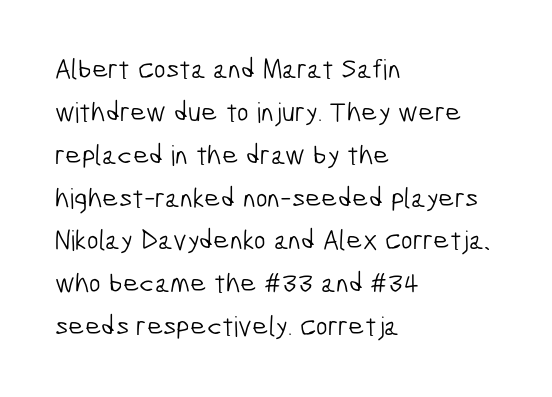
The passage shown stacks its lines at a standard gap. Each letter keeps its own natural width here, so spacing adapts to shape. Default kerning and tracking; the words read as compact shapes. These lines are set flush left with a ragged right edge. The foot of each line stays bare and open. In terms of letterform style, serifs are entirely absent.
